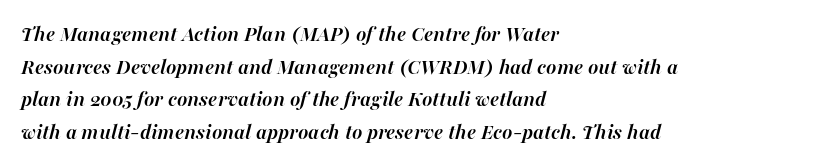
The image shows 22 px bold type, italic (leaning right); set left-aligned, normal line spacing (1.48x), normal letter spacing, not underlined.
